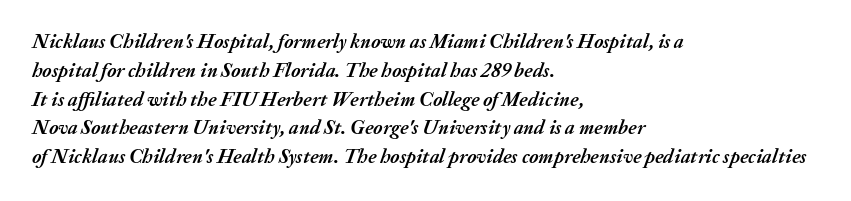
{"italic": "yes", "lean": "right", "slant_degrees": 20, "bold": "yes", "underline": "no", "align": "left", "line_spacing": "normal", "line_spacing_ratio": 1.44, "letter_spacing": "normal", "letter_spacing_em": 0.0, "glyph_px": 20}
